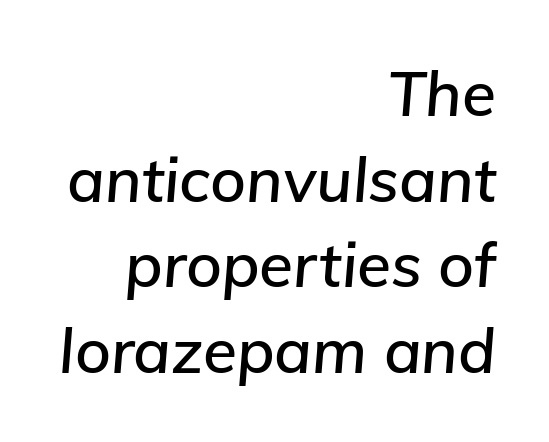
Whoever set this chose a conventional vertical rhythm. Looks like regular typesetting: each glyph gets only the width it needs. Compared with typical body copy, the letter spacing here is the same. The passage is arranged like a letterhead date or caption credit — flush right. Glance below the letters and you will spot only blank space. The whole block is typeset with a tilt.
